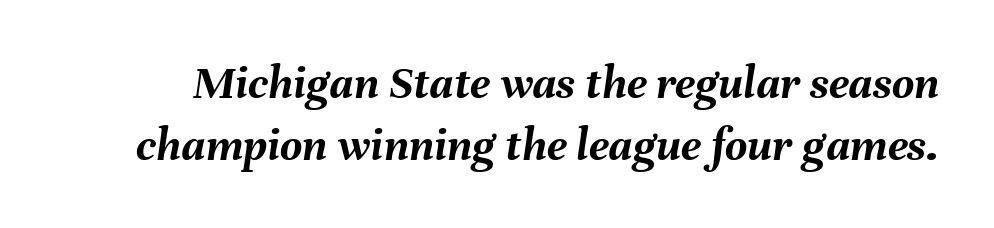
{"italic": "yes", "lean": "right", "slant_degrees": 8, "bold": "yes", "weight": "semibold", "width": "normal", "stroke_contrast": "medium", "x_height": "medium", "monospaced": "no", "underline": "no", "line_spacing": "normal", "line_spacing_ratio": 1.29, "letter_spacing": "normal", "letter_spacing_em": 0.0, "glyph_px": 48}
